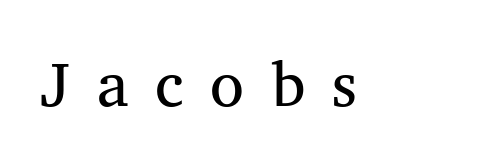
Characters follow at a spacing far wider than the type designer built in. Varying glyph widths throughout — classic text-font behaviour. Honestly, there is no underline to notice here at all. Examine the stroke ends and you'll spot serifs.
